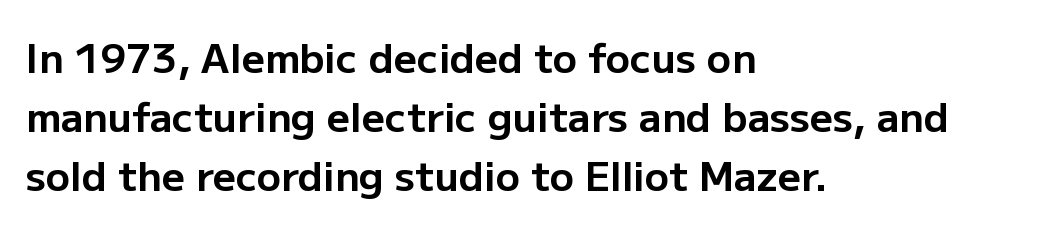
Q: Is the text bold? A: Yes.
Q: Is the text italic (slanted)? A: No, it is upright.
Q: Is the typeface a serif or a sans-serif typeface? A: Sans-serif.
Q: Is the text underlined? A: No.
Q: How is the paragraph aligned? A: Left-aligned.
Q: Is the spacing between letters normal or unusually wide? A: Normal.
Q: Is the spacing between lines tight, normal or loose? A: Normal.
Q: Width (condensed, normal, or wide)? A: Normal.
Q: Stroke contrast? A: Low.
Q: x-height? A: Medium.
Q: Monospaced? A: No.
